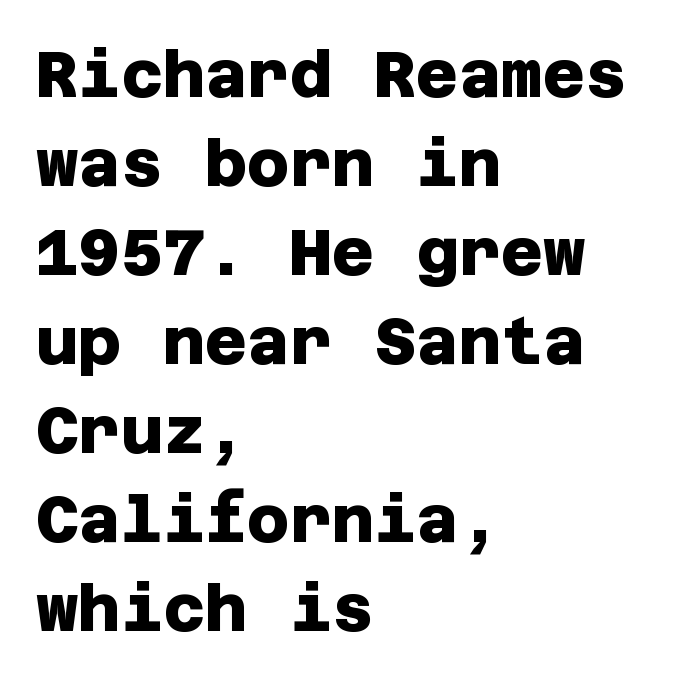
The image shows 65 px heavy sans-serif type; set left-aligned, normal line spacing (1.37x), normal letter spacing, not underlined; low stroke contrast and a large x-height.
